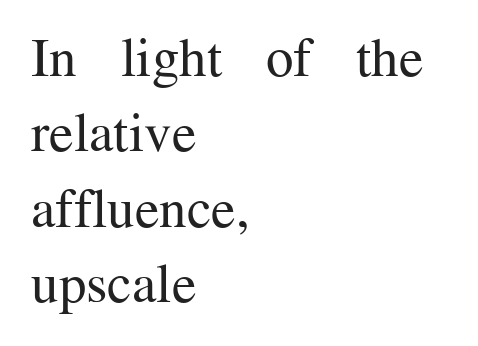
Line spacing here is normal. Is the type heavy? It reads as light-to-regular instead. The type family on display is of the serif kind. Inter-character spacing is left at the font's built-in metrics.
